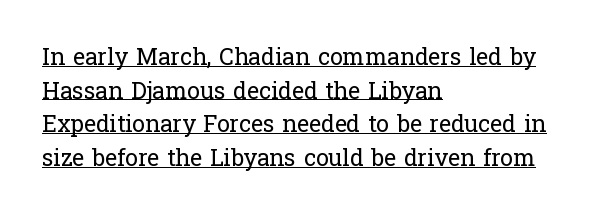
The compositor pushed each line to the left boundary. A typesetter would mark this as roman, not italic. The strokes are not fattened; the text isn't bold. No extra tracking has been applied to these lines. The specimen includes a rule beneath the text block's lines.
